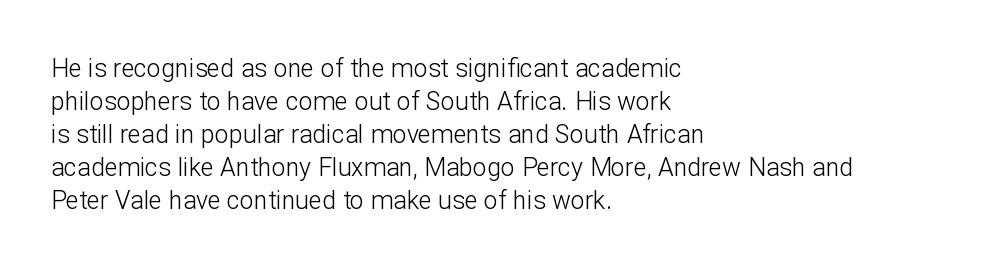
The image shows 25 px text type, upright; set left-aligned, normal line spacing (1.32x), normal letter spacing, not underlined.
